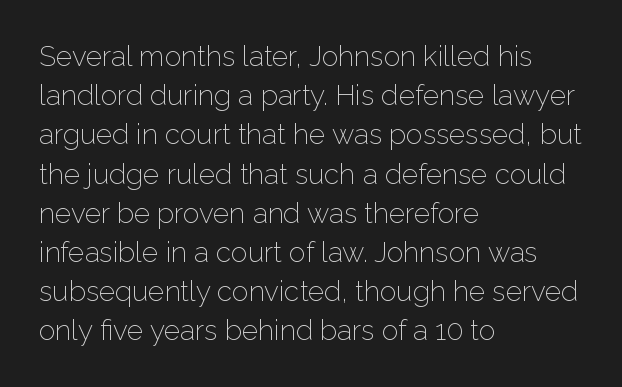
{"serif": "no", "italic": "no", "bold": "no", "weight": "light", "width": "normal", "stroke_contrast": "low", "x_height": "medium", "monospaced": "no", "underline": "no", "align": "left", "line_spacing": "normal", "line_spacing_ratio": 1.4, "letter_spacing": "normal", "letter_spacing_em": 0.0, "glyph_px": 28}
